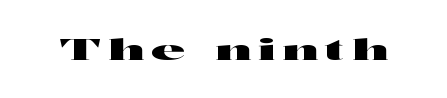
{"serif": "no", "italic": "no", "width": "wide", "stroke_contrast": "high", "x_height": "medium", "monospaced": "no", "underline": "no", "letter_spacing": "wide", "letter_spacing_em": 0.24, "glyph_px": 29}
